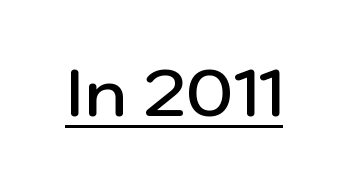
The image shows 66 px semibold sans-serif type, upright; set normal letter spacing, underlined; low stroke contrast and a medium x-height.
